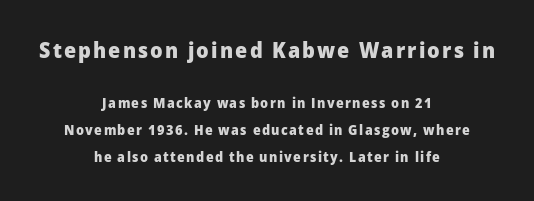
Students, observe: this is what heavily led, spacious text looks like. Descenders hang freely into open space. The rag falls on both sides of this text block equally. Rendered with straight, roman letterforms. A dark, heavy texture on the line: the type is bold.
